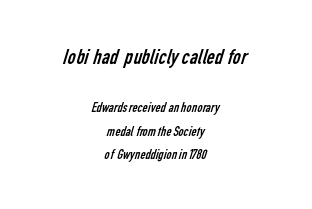
The image shows 22 px text type; set centered, normal line spacing (1.67x), normal letter spacing, not underlined; the first (top) block is 1.57x larger.
